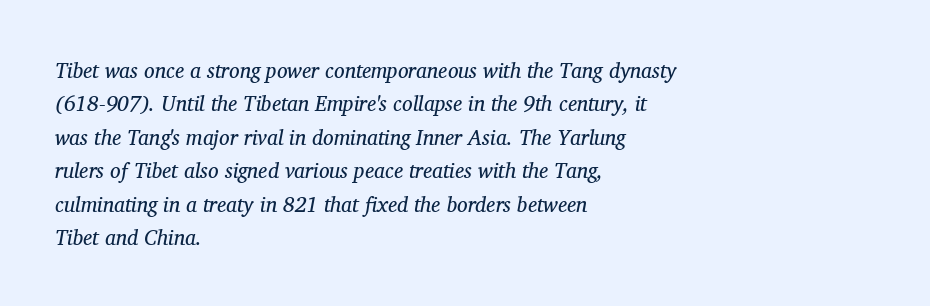
The image shows 21 px text type, italic (leaning right); set left-aligned, normal line spacing (1.59x), normal letter spacing, not underlined.
